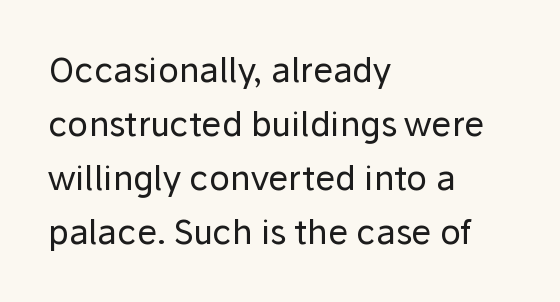
Q: Is the text bold? A: No.
Q: Is the text italic (slanted)? A: No, it is upright.
Q: Is the typeface a serif or a sans-serif typeface? A: Sans-serif.
Q: Is the text underlined? A: No.
Q: How is the paragraph aligned? A: Left-aligned.
Q: Is the spacing between letters normal or unusually wide? A: Normal.
Q: Is the spacing between lines tight, normal or loose? A: Normal.
Q: Width (condensed, normal, or wide)? A: Normal.
Q: Stroke contrast? A: Low.
Q: x-height? A: Medium.
Q: Monospaced? A: No.
